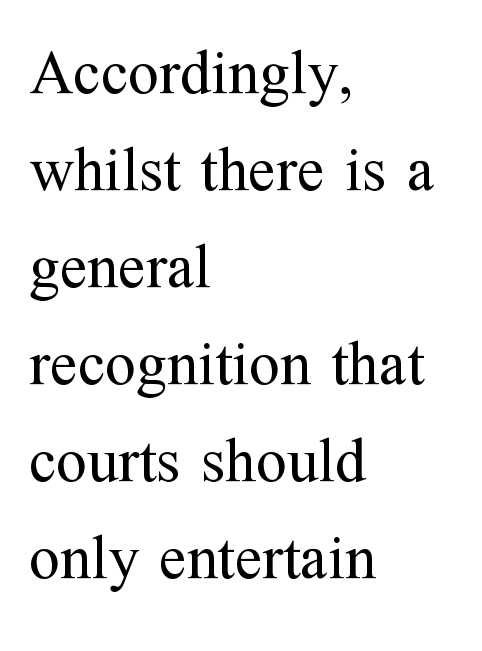
The image shows 63 px regular-weight serif type, upright; set left-aligned, normal line spacing (1.54x), normal letter spacing, not underlined; medium stroke contrast and a medium x-height.
